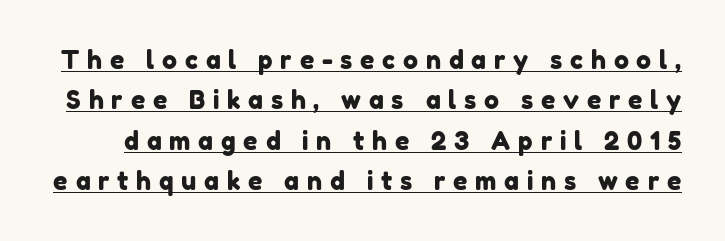
Does the leading feel generous? No, just average. You can see a thin bar hugging the bottom of the glyphs. In terms of letterspacing, this is a distinctly airy, spread setting.
